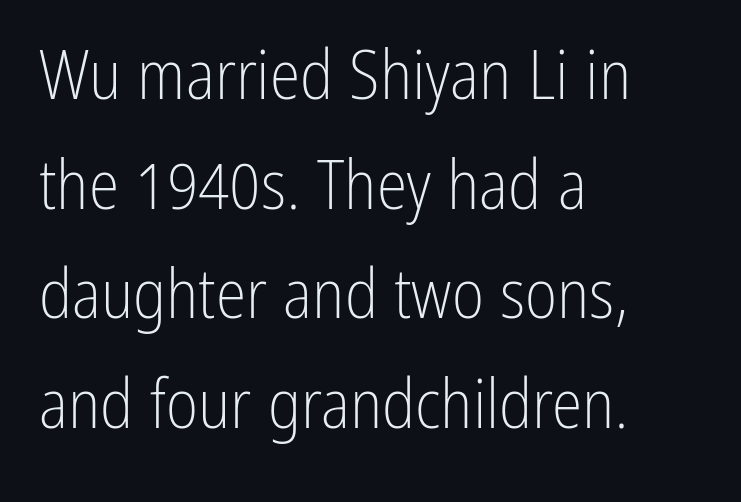
What stands out about the letter spacing? Nothing — it is the standard amount. Compared with a typical body face, this is equally light or lighter still. The space beneath each line is pristine and unruled. Spacing verdict: proportional, widths tailored to each character.
